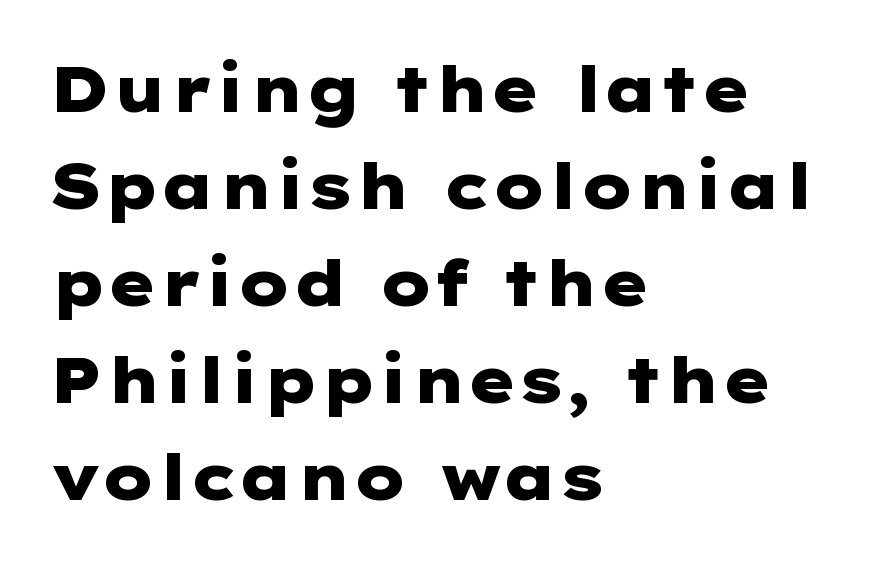
Q: Is the text bold? A: Yes.
Q: Is the text italic (slanted)? A: No, it is upright.
Q: Is the typeface a serif or a sans-serif typeface? A: Sans-serif.
Q: Is the text underlined? A: No.
Q: How is the paragraph aligned? A: Left-aligned.
Q: Is the spacing between letters normal or unusually wide? A: Normal.
Q: Is the spacing between lines tight, normal or loose? A: Normal.
Q: Width (condensed, normal, or wide)? A: Wide.
Q: Stroke contrast? A: Low.
Q: x-height? A: Medium.
